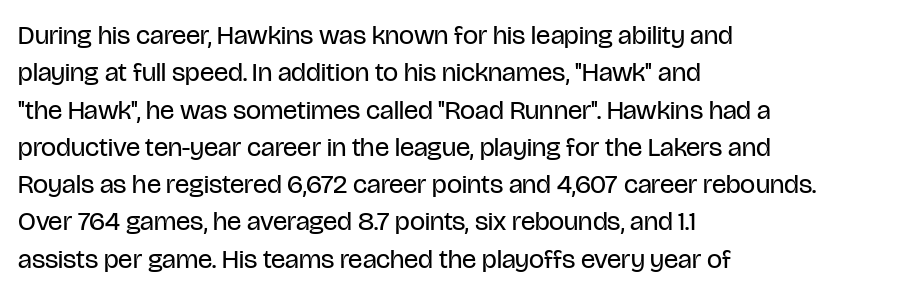
Interline gaps are of average width in this sample. Inter-character spacing is left at the font's built-in metrics. If you drew a line through each stem, it would be perfectly vertical. Words float on clear page, feet unadorned. Each line starts at the same left margin while the right side varies.
